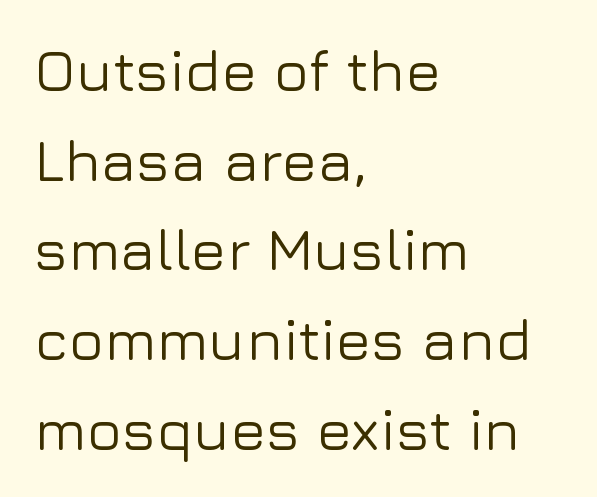
The rendering uses natural spacing where letterforms have individual widths. Honestly, the row spacing looks completely unremarkable. What kind of face is this? One without serifs — a sans. Alignment: flush left. The zone under the glyphs is completely vacant.
